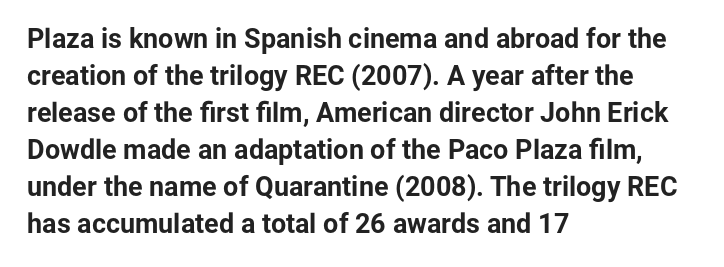
{"italic": "no", "bold": "yes", "underline": "no", "align": "left", "line_spacing": "normal", "line_spacing_ratio": 1.37, "letter_spacing": "normal", "letter_spacing_em": 0.0, "glyph_px": 27}
